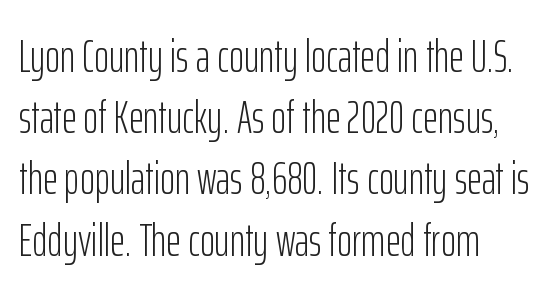
The image shows 46 px light, condensed sans-serif type, upright; set left-aligned, normal line spacing (1.33x), normal letter spacing, not underlined; low stroke contrast and a medium x-height.
